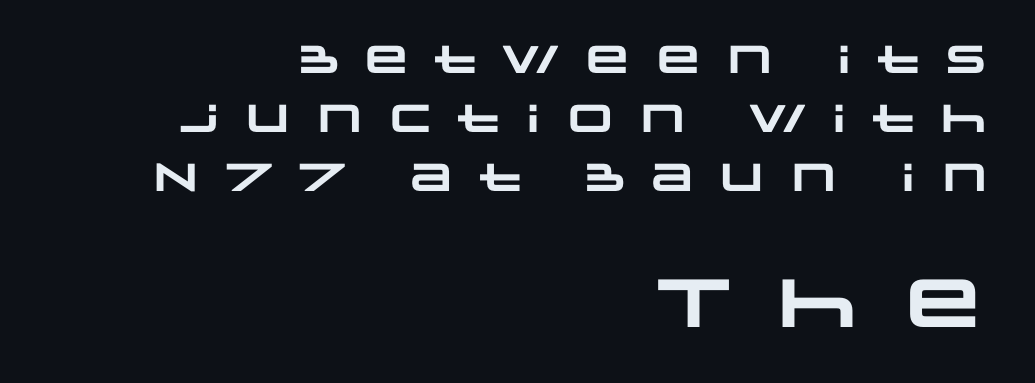
The image shows 68 px heavy, wide sans-serif type; set right-aligned, normal line spacing (1.51x), unusually wide letter spacing (+0.33 em), not underlined; the second (bottom) block is 1.74x larger; low stroke contrast and a large x-height.
